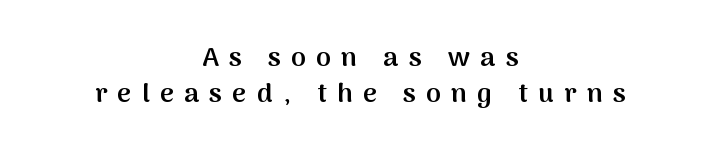
{"italic": "no", "bold": "semi", "underline": "no", "align": "center", "line_spacing": "normal", "line_spacing_ratio": 1.34, "letter_spacing": "wide", "letter_spacing_em": 0.38, "glyph_px": 27}
